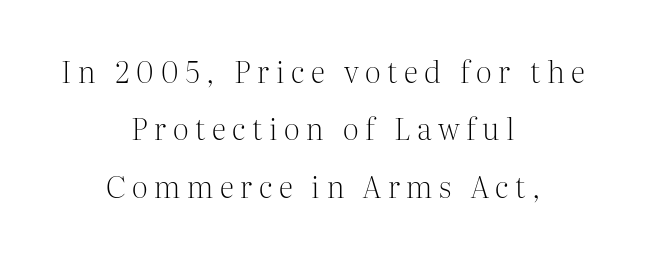
{"serif": "yes", "italic": "no", "bold": "no", "weight": "light", "width": "normal", "stroke_contrast": "medium", "x_height": "medium", "monospaced": "no", "underline": "no", "align": "center", "line_spacing": "loose", "line_spacing_ratio": 1.91, "letter_spacing": "wide", "letter_spacing_em": 0.22, "glyph_px": 30}
